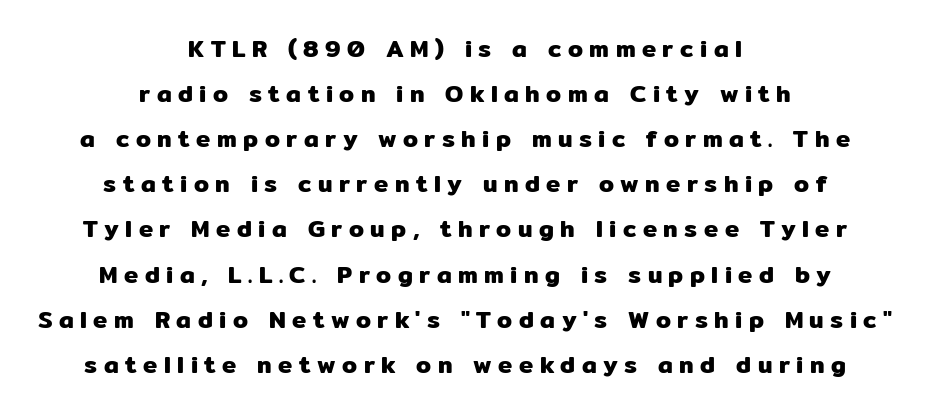
In terms of letterspacing, this is a distinctly airy, spread setting. Is there any slant? The stems are plumb. Does the copy run flush right? No — it is centered line by line. The specimen omits any rule beneath the text block's lines.
